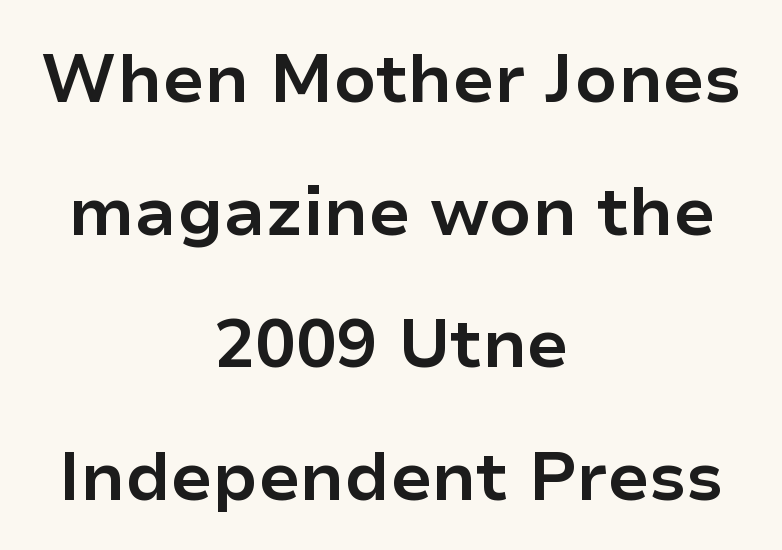
Q: Is the text bold? A: Yes.
Q: Is the text italic (slanted)? A: No, it is upright.
Q: Is the typeface a serif or a sans-serif typeface? A: Sans-serif.
Q: Is the text underlined? A: No.
Q: How is the paragraph aligned? A: Centered.
Q: Is the spacing between letters normal or unusually wide? A: Normal.
Q: Is the spacing between lines tight, normal or loose? A: Loose.
Q: Width (condensed, normal, or wide)? A: Normal.
Q: Stroke contrast? A: Low.
Q: x-height? A: Medium.
Q: Monospaced? A: No.
